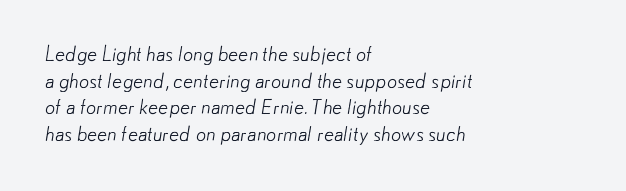
{"bold": "no", "underline": "no", "align": "left", "line_spacing": "normal", "line_spacing_ratio": 1.33, "letter_spacing": "normal", "letter_spacing_em": 0.0, "glyph_px": 20}
